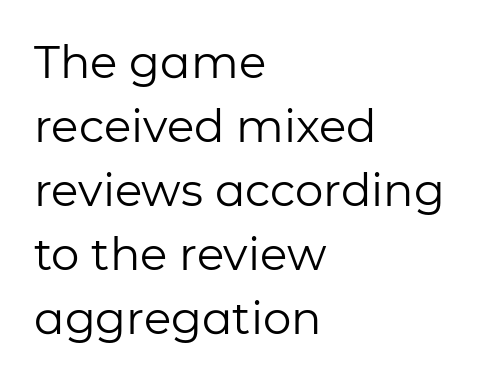
The image shows 45 px regular-weight sans-serif type, upright; set left-aligned, normal line spacing (1.42x), normal letter spacing, not underlined; low stroke contrast and a medium x-height.
